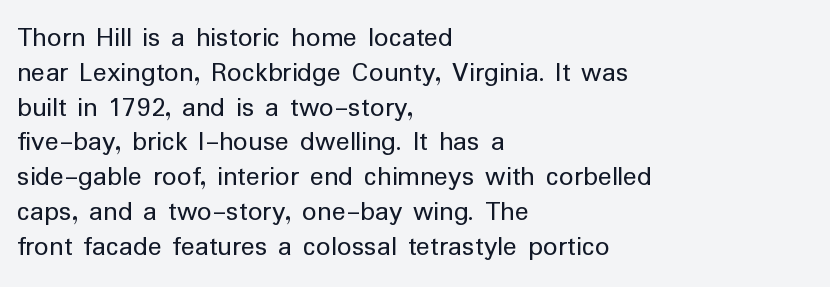
{"serif": "no", "italic": "no", "bold": "no", "weight": "regular", "width": "normal", "stroke_contrast": "low", "x_height": "medium", "monospaced": "no", "underline": "no", "align": "left", "line_spacing_ratio": 1.2, "letter_spacing": "normal", "letter_spacing_em": 0.0, "glyph_px": 29}
